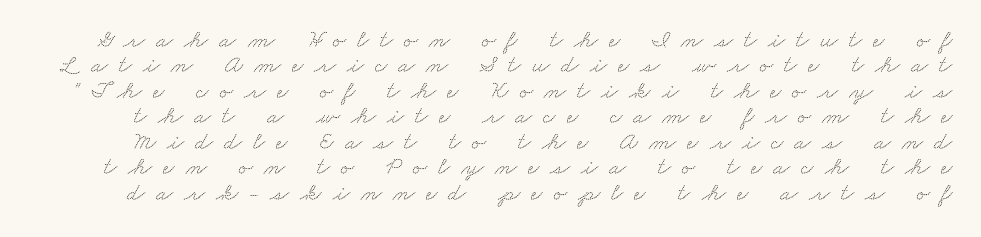
The image shows 25 px text type; set tight line spacing (1.02x), unusually wide letter spacing (+0.44 em), not underlined.
